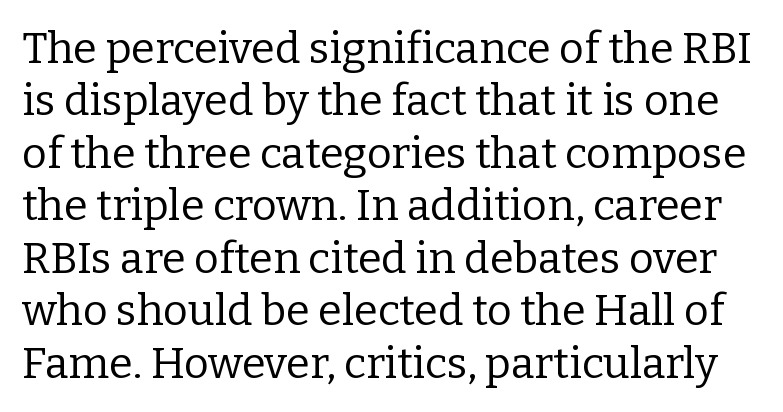
{"serif": "yes", "italic": "no", "bold": "no", "weight": "regular", "width": "normal", "stroke_contrast": "low", "x_height": "medium", "monospaced": "no", "underline": "no", "line_spacing_ratio": 1.22, "letter_spacing": "normal", "letter_spacing_em": 0.0, "glyph_px": 43}
